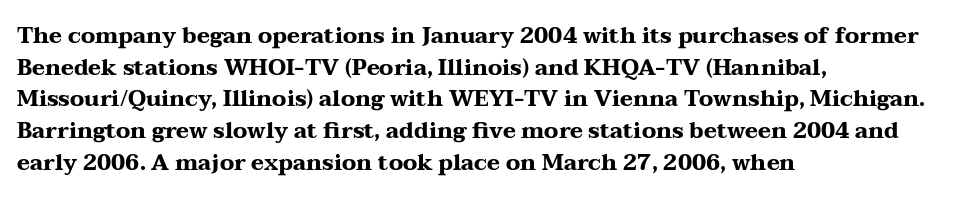
{"italic": "no", "bold": "yes", "underline": "no", "align": "left", "line_spacing": "normal", "line_spacing_ratio": 1.44, "letter_spacing": "normal", "letter_spacing_em": 0.0, "glyph_px": 22}
